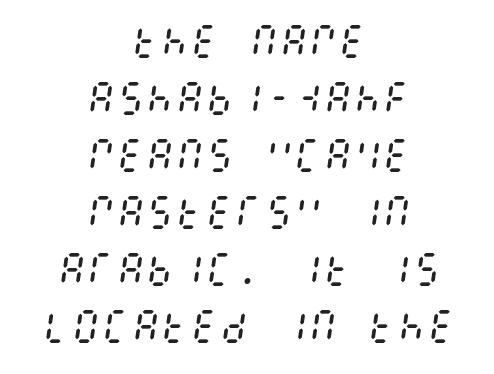
{"italic": "yes", "lean": "right", "slant_degrees": 8, "bold": "no", "weight": "regular", "width": "condensed", "stroke_contrast": "medium", "x_height": "large", "underline": "no", "align": "center", "line_spacing": "normal", "line_spacing_ratio": 1.54, "letter_spacing": "normal", "letter_spacing_em": 0.0, "glyph_px": 37}
